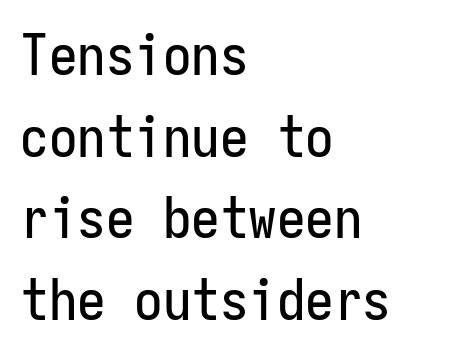
Q: Is the text italic (slanted)? A: No, it is upright.
Q: Is the typeface a serif or a sans-serif typeface? A: Sans-serif.
Q: Is the text underlined? A: No.
Q: How is the paragraph aligned? A: Left-aligned.
Q: Is the spacing between letters normal or unusually wide? A: Normal.
Q: Is the spacing between lines tight, normal or loose? A: Normal.
Q: Width (condensed, normal, or wide)? A: Condensed.
Q: Stroke contrast? A: Low.
Q: x-height? A: Medium.
Q: Monospaced? A: Yes.
